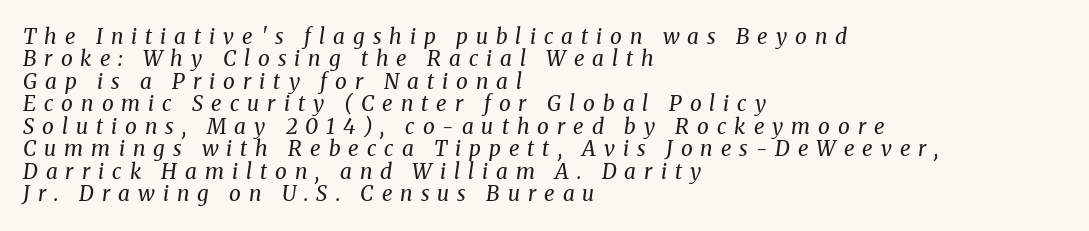
Is the type heavy? It reads as light-to-regular instead. These lines are set flush left with a ragged right edge. The line texture is sparse and dotted thanks to wide tracking. Notice how descenders almost collide with the ascenders below — that's tight leading.
